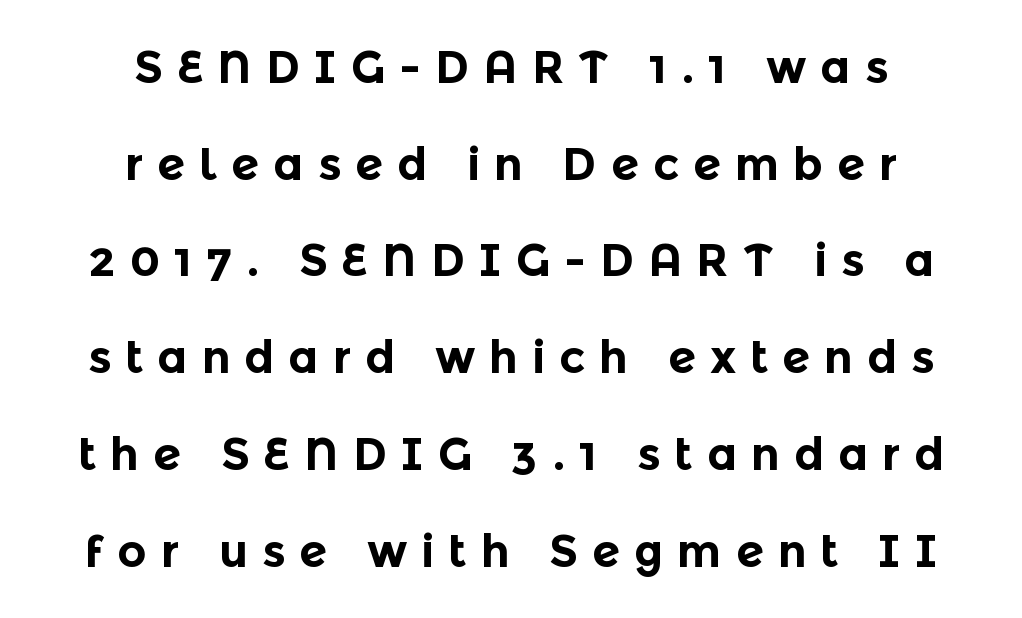
The letterforms stand isolated, each surrounded by extra space. The font family rendered here belongs to the sans-serif group. Words float on clear page, feet unadorned. Tall strokes in this sample are plumb rather than angled.
